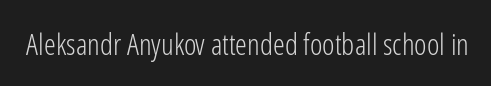
{"serif": "no", "italic": "no", "bold": "no", "weight": "light", "width": "condensed", "stroke_contrast": "low", "x_height": "medium", "monospaced": "no", "underline": "no", "letter_spacing": "normal", "letter_spacing_em": 0.0, "glyph_px": 30}
